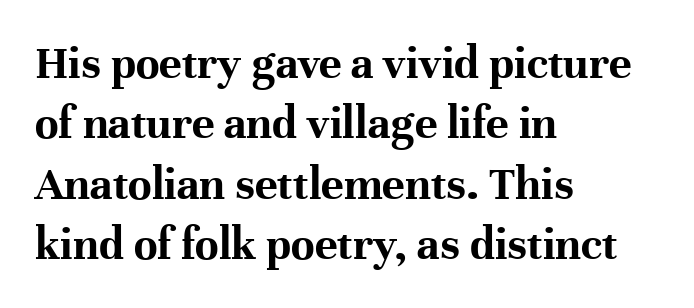
Compared with typical paragraphs, the rows here are spaced about the same. A student would call this left alignment; a typographer would say flush left, rag right. This is roman type, the default non-slanted kind. Is this a fixed-width face? No — the glyphs have proportional, varying widths. Plain, unruled lines of type.
